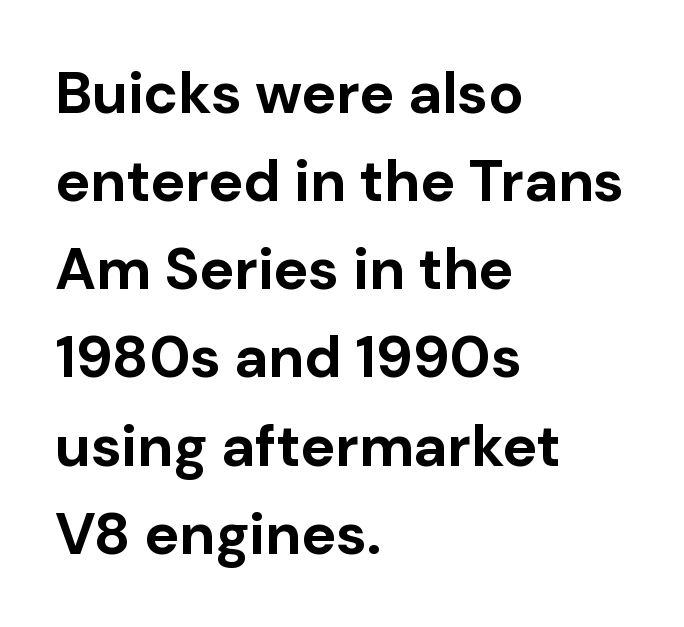
Q: Is the text bold? A: Yes.
Q: Is the text italic (slanted)? A: No, it is upright.
Q: Is the typeface a serif or a sans-serif typeface? A: Sans-serif.
Q: Is the text underlined? A: No.
Q: How is the paragraph aligned? A: Left-aligned.
Q: Is the spacing between letters normal or unusually wide? A: Normal.
Q: Is the spacing between lines tight, normal or loose? A: Normal.
Q: Width (condensed, normal, or wide)? A: Normal.
Q: Stroke contrast? A: Low.
Q: x-height? A: Medium.
Q: Monospaced? A: No.
